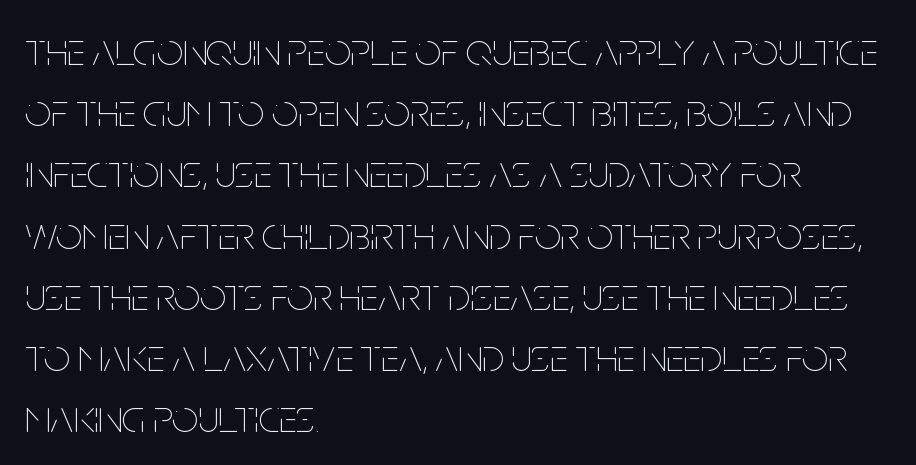
The image shows 46 px thin, condensed type, upright; set left-aligned, normal line spacing (1.33x), normal letter spacing, not underlined; low stroke contrast and a large x-height.
